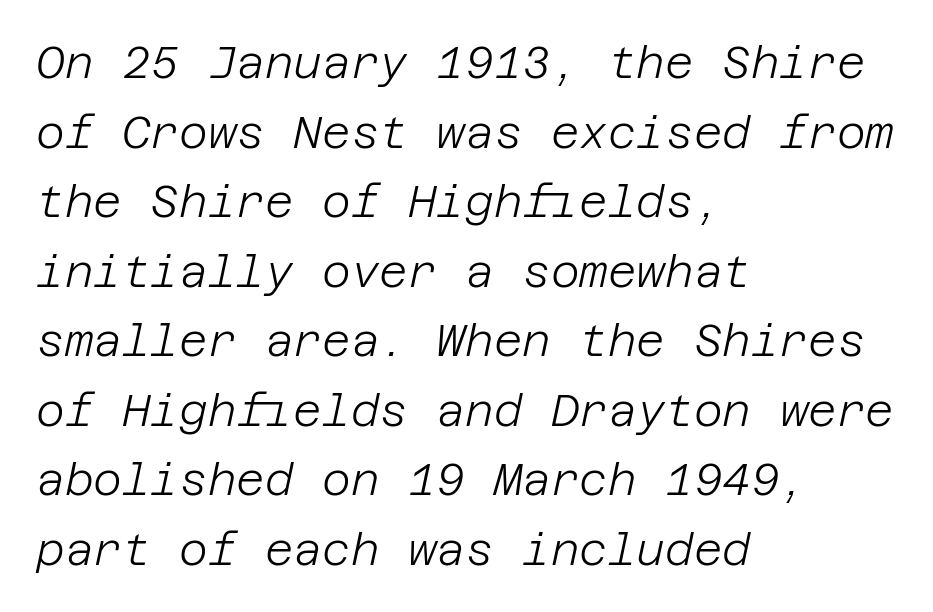
Q: Is the text bold? A: No.
Q: Is the text italic (slanted)? A: Yes, it leans right by about 12 degrees.
Q: Is the text underlined? A: No.
Q: How is the paragraph aligned? A: Left-aligned.
Q: Is the spacing between letters normal or unusually wide? A: Normal.
Q: Is the spacing between lines tight, normal or loose? A: Normal.
Q: Width (condensed, normal, or wide)? A: Normal.
Q: Stroke contrast? A: Low.
Q: x-height? A: Large.
